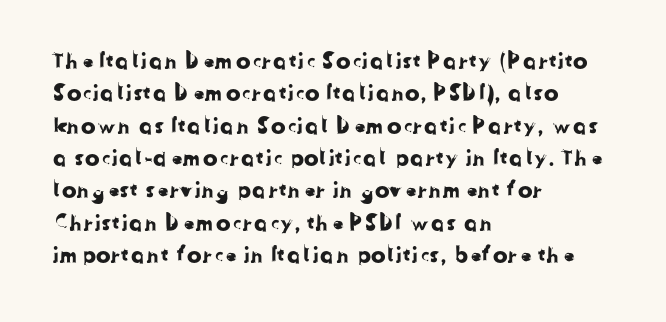
{"underline": "no", "align": "left", "line_spacing": "normal", "line_spacing_ratio": 1.47, "letter_spacing": "normal", "letter_spacing_em": 0.0, "glyph_px": 22}
